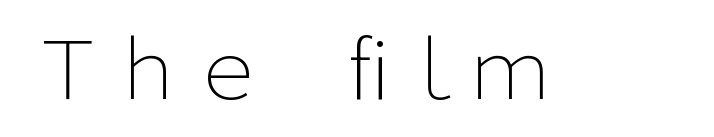
{"serif": "no", "italic": "no", "bold": "no", "weight": "light", "width": "normal", "stroke_contrast": "low", "x_height": "medium", "monospaced": "no", "underline": "no", "letter_spacing": "normal", "letter_spacing_em": 0.0, "glyph_px": 80}
